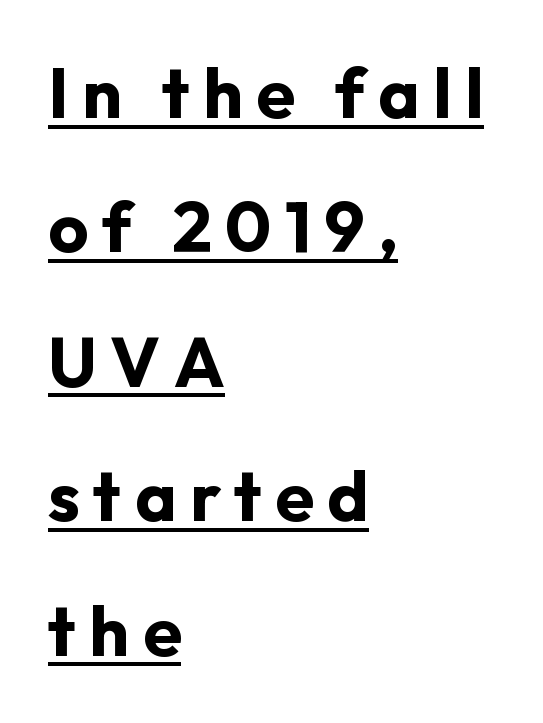
Q: Is the text bold? A: Yes.
Q: Is the text italic (slanted)? A: No, it is upright.
Q: Is the typeface a serif or a sans-serif typeface? A: Sans-serif.
Q: Is the text underlined? A: Yes.
Q: How is the paragraph aligned? A: Left-aligned.
Q: Is the spacing between lines tight, normal or loose? A: Loose.
Q: Width (condensed, normal, or wide)? A: Normal.
Q: Stroke contrast? A: Low.
Q: x-height? A: Medium.
Q: Monospaced? A: No.
